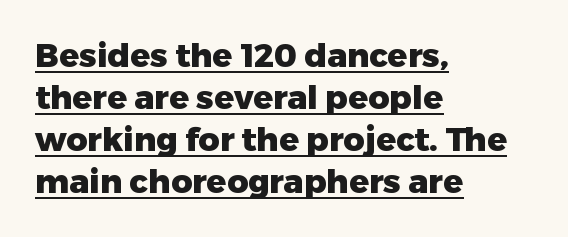
Q: Is the text bold? A: Yes.
Q: Is the text italic (slanted)? A: No, it is upright.
Q: Is the typeface a serif or a sans-serif typeface? A: Sans-serif.
Q: Is the text underlined? A: Yes.
Q: How is the paragraph aligned? A: Left-aligned.
Q: Is the spacing between letters normal or unusually wide? A: Normal.
Q: Is the spacing between lines tight, normal or loose? A: Normal.
Q: Width (condensed, normal, or wide)? A: Normal.
Q: Stroke contrast? A: Low.
Q: x-height? A: Medium.
Q: Monospaced? A: No.
